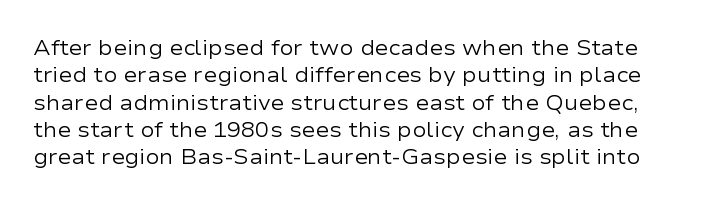
The font sits on the lighter half of the weight spectrum, regular included. Type without underlining. The horizontal fit of the characters is conventional and even. The type sits square on the baseline with zero lean. The lines sit at an ordinary, default distance from one another.
